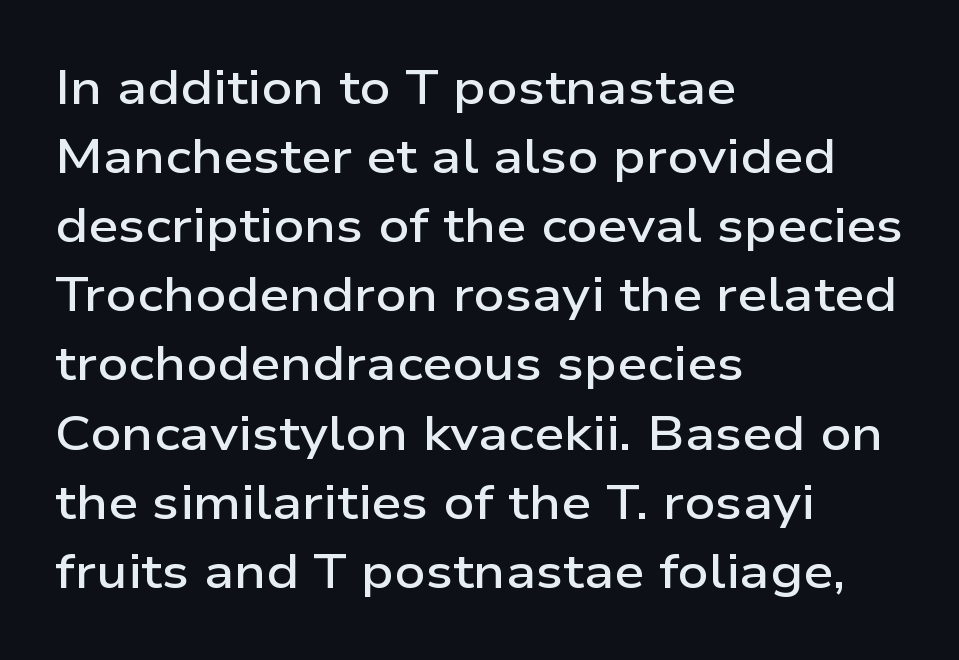
Short and long lines alike share a common starting point at left. Each word holds together tightly as a unit, with standard inter-letter gaps. The rendering uses a moderate line-height, typical for paragraphs. Serifs: no, the terminals of the letterforms are clean. Does the weight exceed regular? Yes, but only to semibold.
